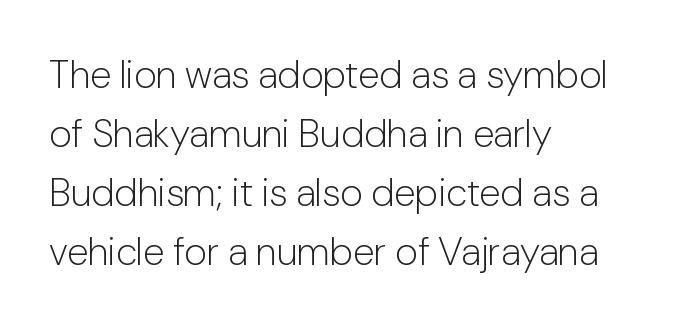
{"serif": "no", "italic": "no", "bold": "no", "weight": "light", "width": "normal", "stroke_contrast": "low", "x_height": "medium", "monospaced": "no", "underline": "no", "align": "left", "line_spacing": "normal", "line_spacing_ratio": 1.51, "letter_spacing": "normal", "letter_spacing_em": 0.0, "glyph_px": 39}
